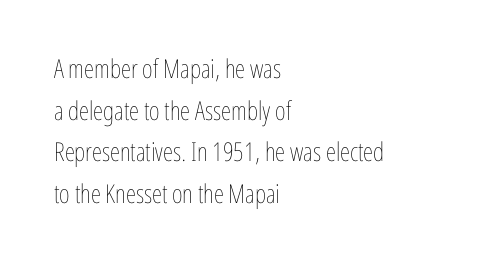
{"italic": "no", "bold": "no", "underline": "no", "align": "left", "line_spacing": "normal", "line_spacing_ratio": 1.6, "letter_spacing": "normal", "letter_spacing_em": 0.0, "glyph_px": 26}
